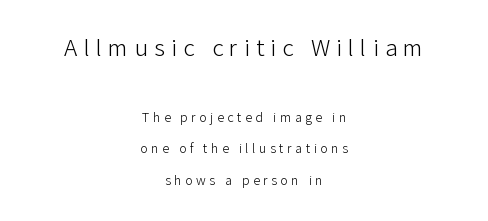
{"italic": "no", "bold": "no", "underline": "no", "align": "center", "line_spacing": "loose", "line_spacing_ratio": 2.24, "letter_spacing": "wide", "letter_spacing_em": 0.25, "larger_block": "first", "size_ratio": 1.79, "glyph_px": 25}
